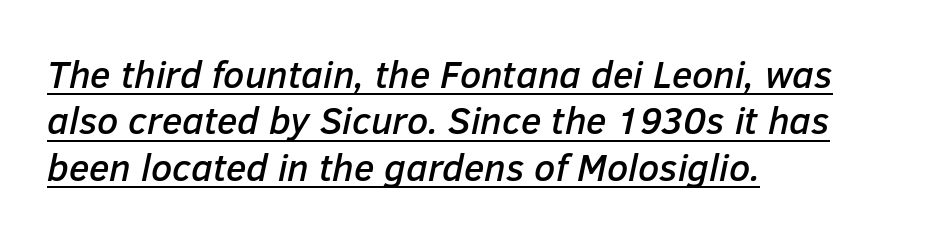
{"italic": "yes", "lean": "right", "slant_degrees": 12, "width": "normal", "stroke_contrast": "low", "x_height": "medium", "monospaced": "no", "underline": "yes", "align": "left", "line_spacing_ratio": 1.22, "letter_spacing": "normal", "letter_spacing_em": 0.0, "glyph_px": 38}
